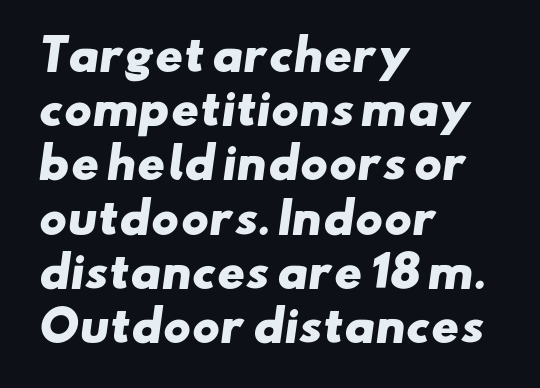
Q: Is the text bold? A: Yes.
Q: Is the typeface a serif or a sans-serif typeface? A: Sans-serif.
Q: Is the text underlined? A: No.
Q: How is the paragraph aligned? A: Left-aligned.
Q: Is the spacing between letters normal or unusually wide? A: Normal.
Q: Is the spacing between lines tight, normal or loose? A: Normal.
Q: Width (condensed, normal, or wide)? A: Wide.
Q: Stroke contrast? A: Low.
Q: x-height? A: Small.
Q: Monospaced? A: No.
